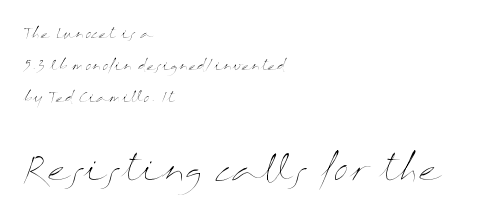
Q: Is the text bold? A: No.
Q: Is the text italic (slanted)? A: Yes.
Q: Is the text underlined? A: No.
Q: How is the paragraph aligned? A: Left-aligned.
Q: Is the spacing between letters normal or unusually wide? A: Normal.
Q: Is the spacing between lines tight, normal or loose? A: Loose.
Q: Which block of text is set in a larger size, the first (top) or the second (bottom)? A: The second (bottom) one.
Q: Width (condensed, normal, or wide)? A: Wide.
Q: Stroke contrast? A: Medium.
Q: x-height? A: Medium.
Q: Monospaced? A: No.
